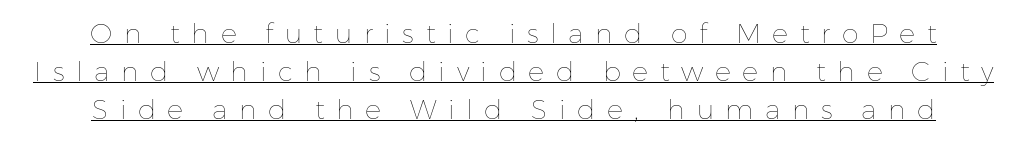
Is the stroke heavy? The answer is a plain regular-or-lighter. Leading: standard. Check the space under the baseline: a stroke is drawn there. Every stem runs plumb, perpendicular to the baseline. This rendering widens character spacing well past its baseline value.
